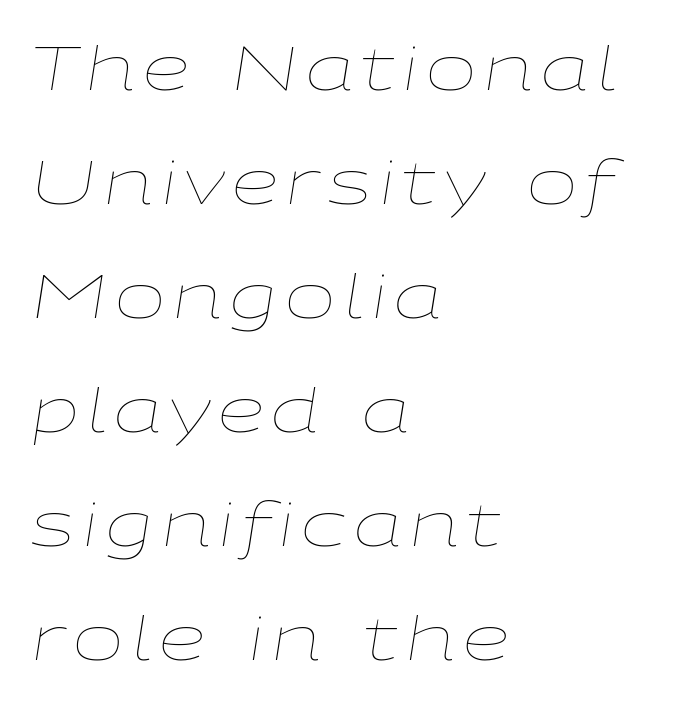
The image shows 60 px thin, wide type, italic (leaning right); set left-aligned, loose line spacing (1.9x), not underlined; low stroke contrast and a medium x-height.
